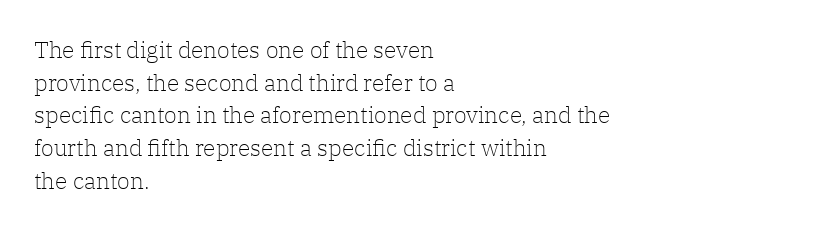
Q: Is the text bold? A: No.
Q: Is the text italic (slanted)? A: No, it is upright.
Q: Is the text underlined? A: No.
Q: How is the paragraph aligned? A: Left-aligned.
Q: Is the spacing between letters normal or unusually wide? A: Normal.
Q: Is the spacing between lines tight, normal or loose? A: Normal.
